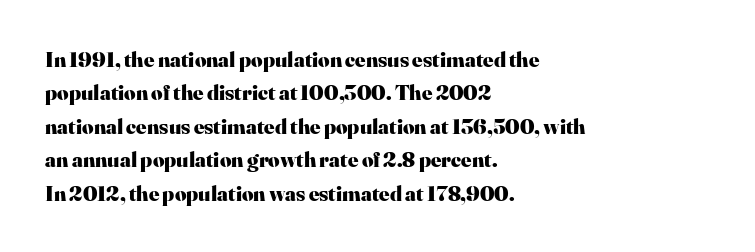
The image shows 22 px bold type, upright; set left-aligned, normal line spacing (1.52x), normal letter spacing, not underlined.
